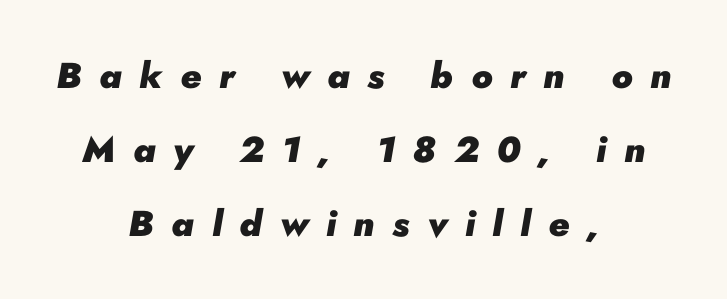
{"italic": "yes", "lean": "right", "slant_degrees": 10, "bold": "yes", "weight": "heavy", "width": "normal", "stroke_contrast": "low", "x_height": "small", "monospaced": "no", "underline": "no", "align": "center", "line_spacing": "loose", "line_spacing_ratio": 2.05, "letter_spacing": "wide", "letter_spacing_em": 0.49, "glyph_px": 36}
